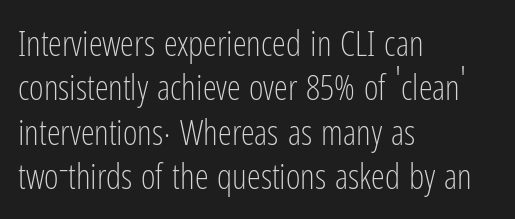
{"serif": "no", "italic": "no", "bold": "no", "weight": "light", "width": "condensed", "stroke_contrast": "low", "x_height": "medium", "monospaced": "no", "underline": "no", "align": "left", "line_spacing": "normal", "line_spacing_ratio": 1.27, "letter_spacing": "normal", "letter_spacing_em": 0.0, "glyph_px": 35}
